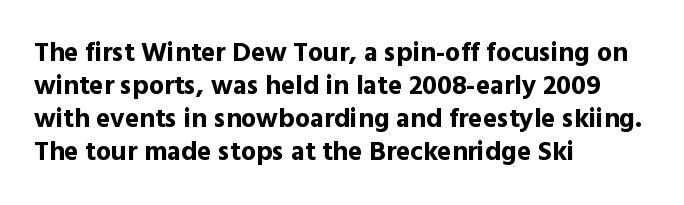
The image shows 27 px bold type, upright; set left-aligned, line spacing 1.22x, normal letter spacing, not underlined.
